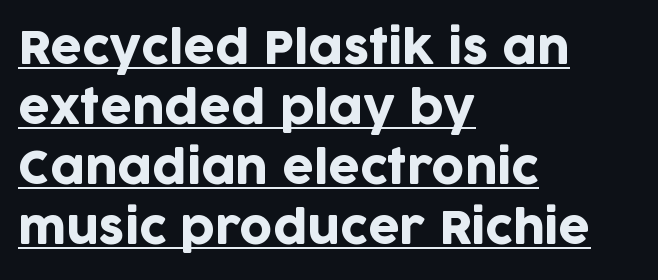
Each letter keeps its own natural width here, so spacing adapts to shape. Line starts are locked; line ends wander. A sans-serif font was chosen for this passage. The line texture is even and compact thanks to regular tracking.
